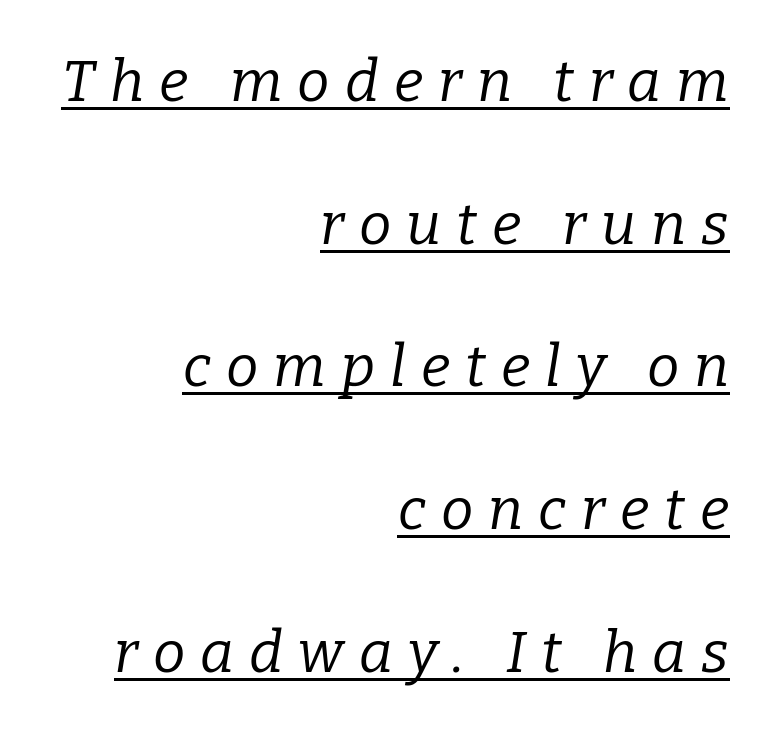
{"serif": "yes", "italic": "yes", "lean": "right", "slant_degrees": 9, "bold": "no", "weight": "regular", "width": "normal", "stroke_contrast": "low", "x_height": "medium", "monospaced": "no", "underline": "yes", "align": "right", "line_spacing": "loose", "line_spacing_ratio": 2.46, "letter_spacing": "wide", "letter_spacing_em": 0.26, "glyph_px": 58}
